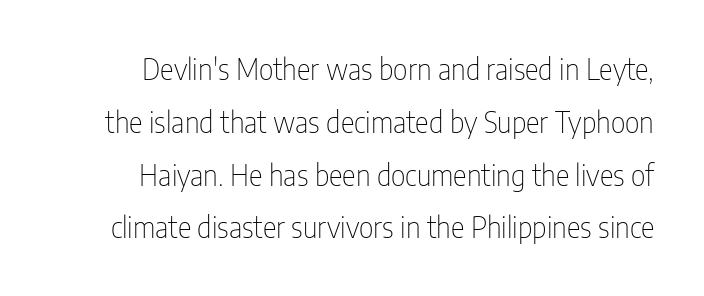
The image shows 29 px thin, condensed sans-serif type, upright; set line spacing 1.82x, normal letter spacing, not underlined; low stroke contrast and a medium x-height.
